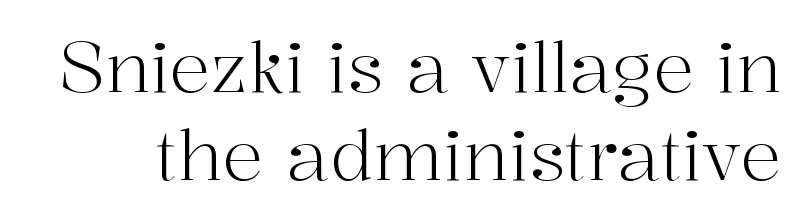
The image shows 69 px light serif type, upright; set normal line spacing (1.27x), normal letter spacing, not underlined; high stroke contrast and a medium x-height.
